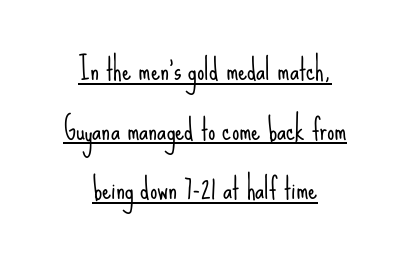
Q: Is the text bold? A: No.
Q: Is the text italic (slanted)? A: No, it is upright.
Q: Is the typeface a serif or a sans-serif typeface? A: Sans-serif.
Q: Is the text underlined? A: Yes.
Q: How is the paragraph aligned? A: Centered.
Q: Is the spacing between letters normal or unusually wide? A: Normal.
Q: Is the spacing between lines tight, normal or loose? A: Loose.
Q: Width (condensed, normal, or wide)? A: Condensed.
Q: Stroke contrast? A: Low.
Q: x-height? A: Small.
Q: Monospaced? A: No.
